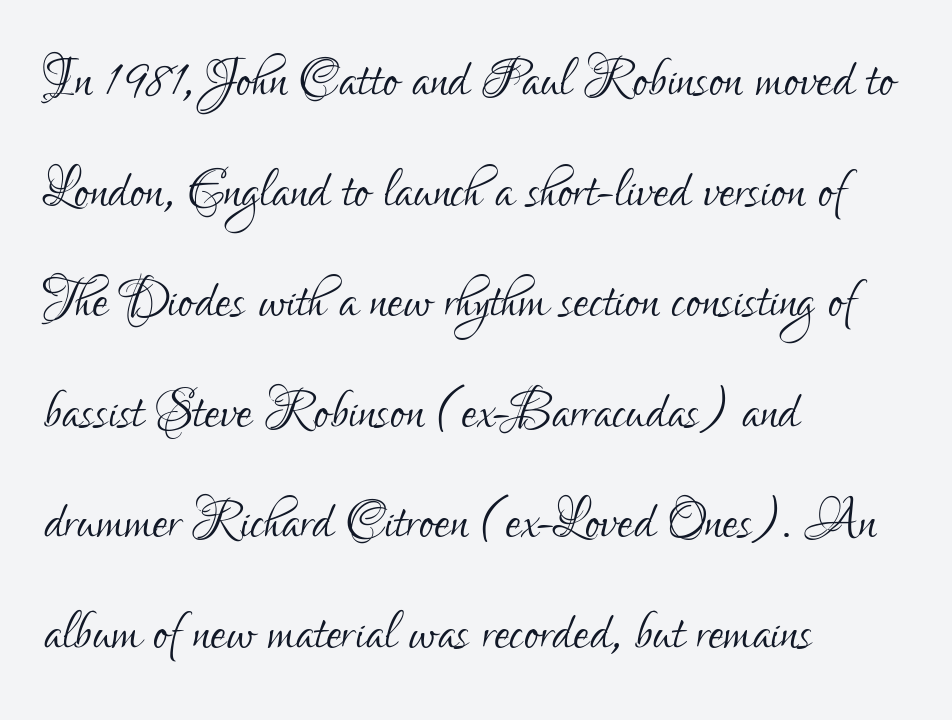
{"serif": "no", "bold": "no", "weight": "light", "width": "condensed", "stroke_contrast": "low", "x_height": "small", "monospaced": "no", "underline": "no", "align": "left", "line_spacing": "normal", "line_spacing_ratio": 1.58, "letter_spacing": "normal", "letter_spacing_em": 0.0, "glyph_px": 70}
